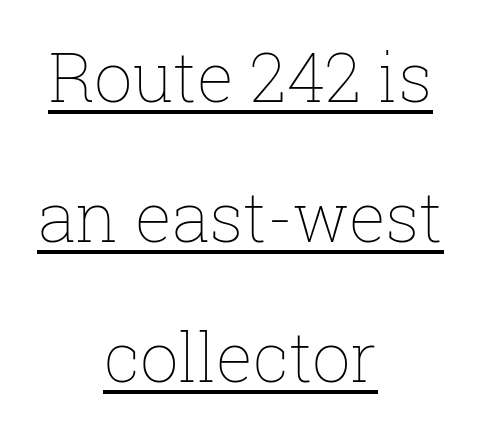
Q: Is the text bold? A: No.
Q: Is the text italic (slanted)? A: No, it is upright.
Q: Is the text underlined? A: Yes.
Q: How is the paragraph aligned? A: Centered.
Q: Is the spacing between letters normal or unusually wide? A: Normal.
Q: Is the spacing between lines tight, normal or loose? A: Loose.
Q: Width (condensed, normal, or wide)? A: Normal.
Q: Stroke contrast? A: Low.
Q: x-height? A: Medium.
Q: Monospaced? A: No.
